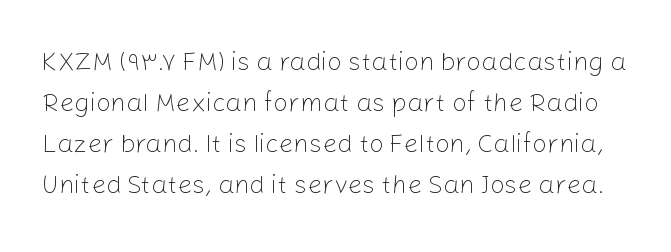
{"italic": "no", "bold": "no", "underline": "no", "line_spacing": "normal", "line_spacing_ratio": 1.58, "letter_spacing": "normal", "letter_spacing_em": 0.0, "glyph_px": 26}
